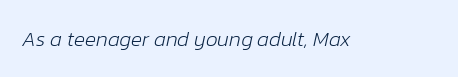
{"italic": "yes", "lean": "right", "slant_degrees": 12, "bold": "no", "underline": "no", "letter_spacing": "normal", "letter_spacing_em": 0.0, "glyph_px": 21}
